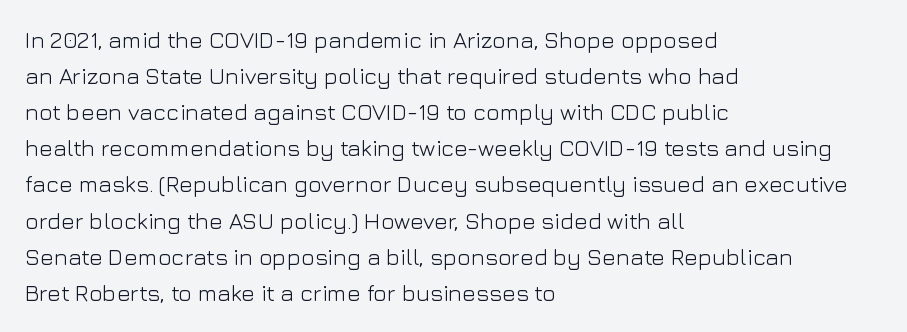
The image shows 23 px text type, upright; set left-aligned, normal line spacing (1.57x), normal letter spacing, not underlined.
